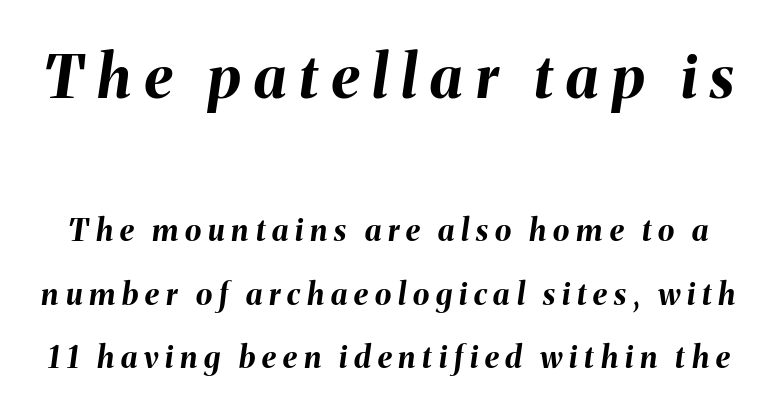
{"italic": "yes", "lean": "right", "slant_degrees": 8, "bold": "yes", "weight": "bold", "width": "normal", "stroke_contrast": "medium", "x_height": "medium", "monospaced": "no", "underline": "no", "line_spacing": "loose", "line_spacing_ratio": 2.12, "letter_spacing": "wide", "letter_spacing_em": 0.23, "larger_block": "first", "size_ratio": 1.97, "glyph_px": 59}
